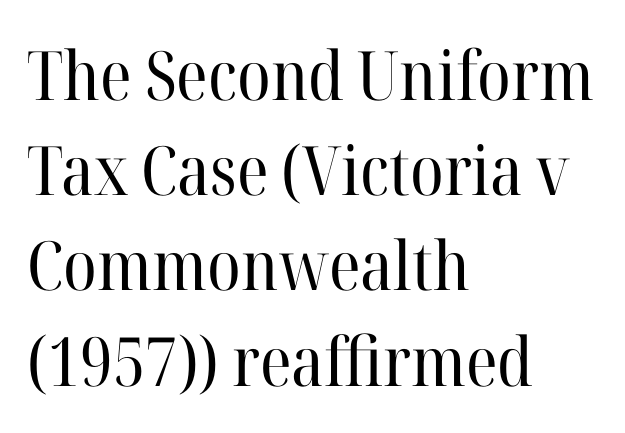
{"serif": "yes", "italic": "no", "bold": "no", "weight": "regular", "width": "normal", "stroke_contrast": "high", "x_height": "medium", "monospaced": "no", "underline": "no", "align": "left", "line_spacing": "normal", "line_spacing_ratio": 1.4, "letter_spacing": "normal", "letter_spacing_em": 0.0, "glyph_px": 68}
